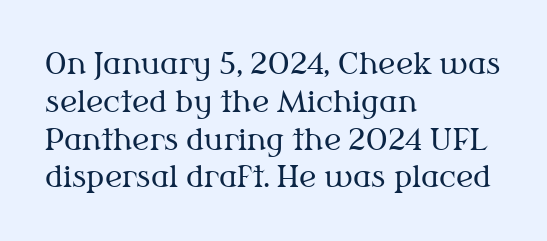
This sample uses plain, unmodified letter spacing. Heaviness? Minimal to ordinary, like unemphasized prose. The typography opts for an upright posture over an oblique one. One glance says typical: line gaps are just what's usual. These lines are rendered in a variable-pitch font.
